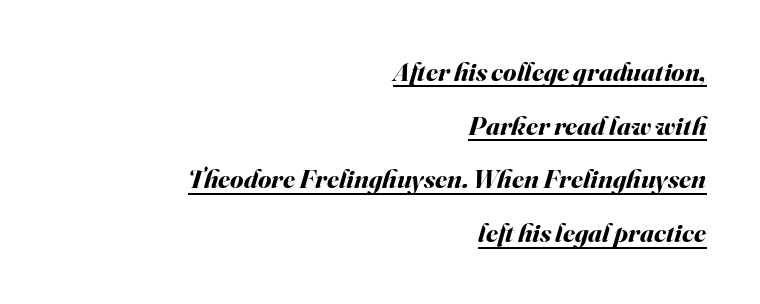
This rendering uses right alignment, leaving the left contour irregular. A dark, heavy texture on the line: the type is bold. This is underlined copy, the kind a proofreader might mark for attention. The passage shown has conventional tracking throughout. The glyphs look as if they've been sheared to an angle. The rendering uses a large line-height, opening up the rows.
